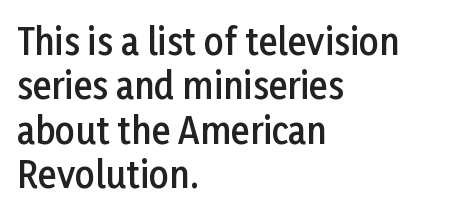
Q: Is the text bold? A: Semi-bold.
Q: Is the text italic (slanted)? A: No, it is upright.
Q: Is the typeface a serif or a sans-serif typeface? A: Sans-serif.
Q: Is the text underlined? A: No.
Q: How is the paragraph aligned? A: Left-aligned.
Q: Is the spacing between letters normal or unusually wide? A: Normal.
Q: Is the spacing between lines tight, normal or loose? A: Normal.
Q: Width (condensed, normal, or wide)? A: Normal.
Q: Stroke contrast? A: Low.
Q: x-height? A: Medium.
Q: Monospaced? A: No.
